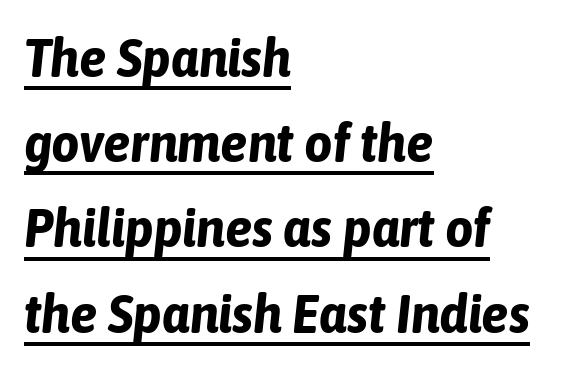
The image shows 55 px bold, condensed type, italic (leaning right); set left-aligned, normal line spacing (1.55x), normal letter spacing, underlined; low stroke contrast and a medium x-height.
